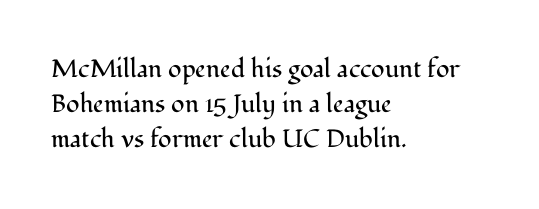
{"italic": "no", "bold": "no", "underline": "no", "align": "left", "line_spacing": "normal", "line_spacing_ratio": 1.41, "letter_spacing": "normal", "letter_spacing_em": 0.0, "glyph_px": 25}
